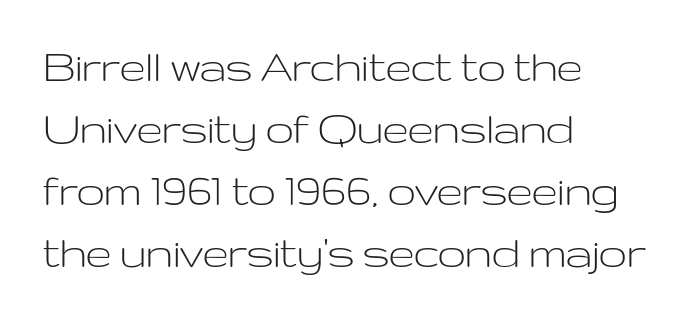
The image shows 50 px light, wide sans-serif type, upright; set left-aligned, line spacing 1.24x, normal letter spacing, not underlined; low stroke contrast and a medium x-height.
